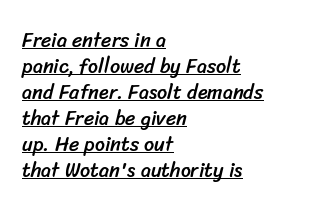
Horizontally, the lines are justified to the leading edge only. Nothing unusual about the tracking: characters are spaced as the font intends. The vertical gap from one line to the next is medium. Decoration check: the copy is underlined.
